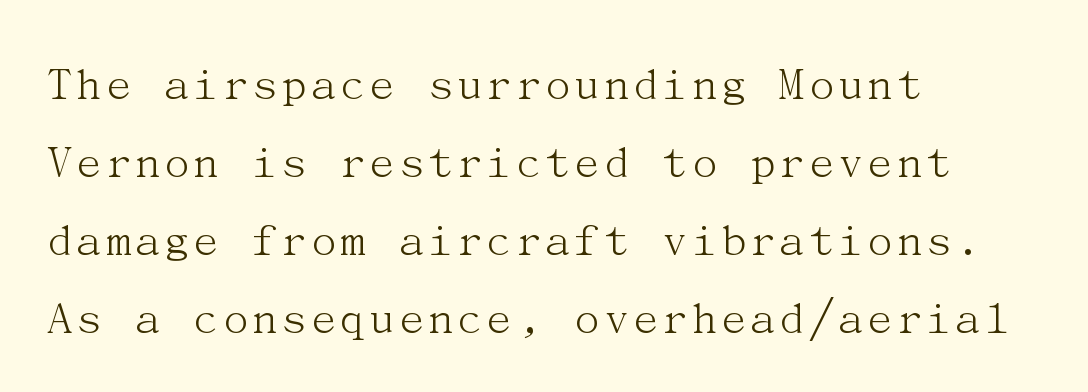
{"serif": "yes", "italic": "no", "bold": "no", "weight": "light", "width": "normal", "stroke_contrast": "medium", "x_height": "medium", "underline": "no", "align": "left", "line_spacing": "normal", "line_spacing_ratio": 1.56, "letter_spacing": "normal", "letter_spacing_em": 0.0, "glyph_px": 50}
